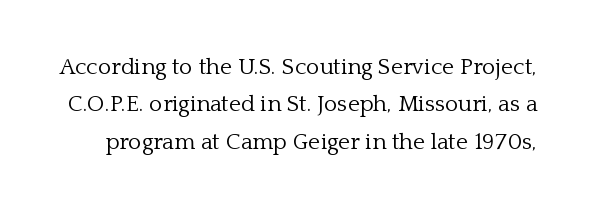
The font's upright variant was chosen for this text. Bold? No — there's no thickening of the strokes. Honestly, there is no underline to notice here at all. Observe the ordinary spacing: letters are neighbours, not strangers. This block has exactly the height ordinary leading produces.
